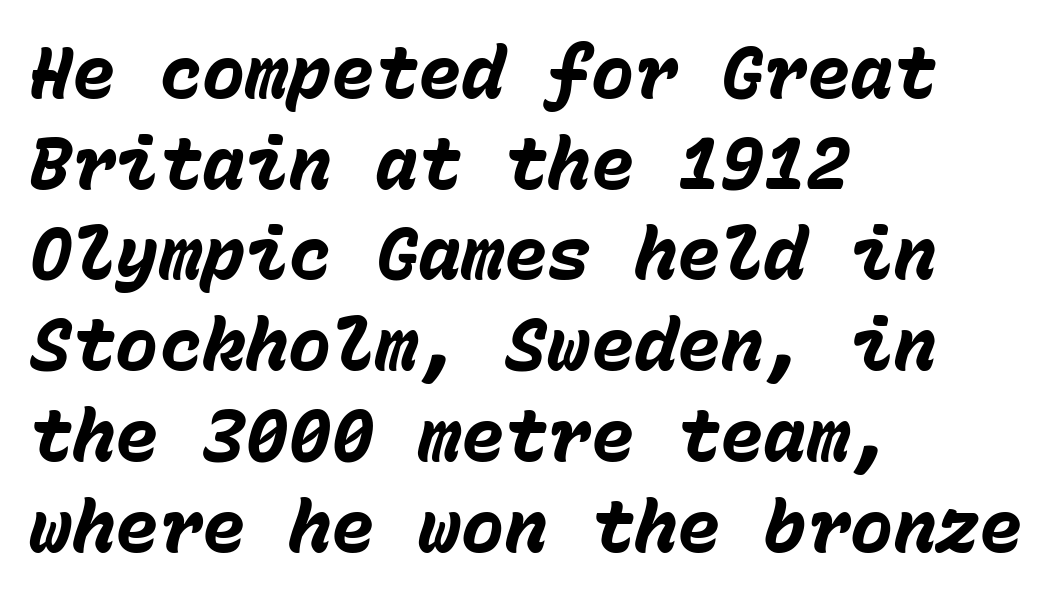
Q: Is the text bold? A: Yes.
Q: Is the text italic (slanted)? A: Yes, it leans right by about 15 degrees.
Q: Is the text underlined? A: No.
Q: How is the paragraph aligned? A: Left-aligned.
Q: Is the spacing between letters normal or unusually wide? A: Normal.
Q: Is the spacing between lines tight, normal or loose? A: Normal.
Q: Width (condensed, normal, or wide)? A: Normal.
Q: Stroke contrast? A: Low.
Q: x-height? A: Medium.
Q: Monospaced? A: Yes.
